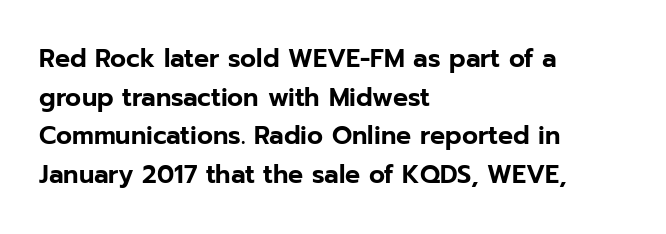
Q: Is the text italic (slanted)? A: No, it is upright.
Q: Is the text underlined? A: No.
Q: How is the paragraph aligned? A: Left-aligned.
Q: Is the spacing between letters normal or unusually wide? A: Normal.
Q: Is the spacing between lines tight, normal or loose? A: Normal.
